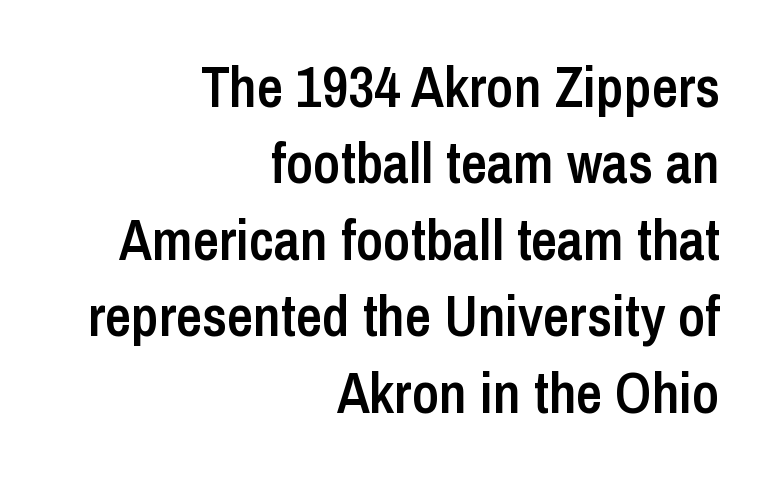
Q: Is the text bold? A: Semi-bold.
Q: Is the text italic (slanted)? A: No, it is upright.
Q: Is the typeface a serif or a sans-serif typeface? A: Sans-serif.
Q: Is the text underlined? A: No.
Q: How is the paragraph aligned? A: Right-aligned.
Q: Is the spacing between letters normal or unusually wide? A: Normal.
Q: Is the spacing between lines tight, normal or loose? A: Normal.
Q: Width (condensed, normal, or wide)? A: Condensed.
Q: Stroke contrast? A: Low.
Q: x-height? A: Medium.
Q: Monospaced? A: No.
